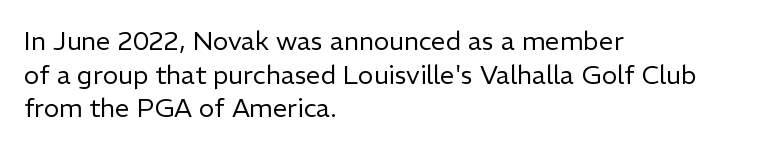
The image shows 26 px text type, upright; set left-aligned, normal line spacing (1.29x), normal letter spacing, not underlined.
